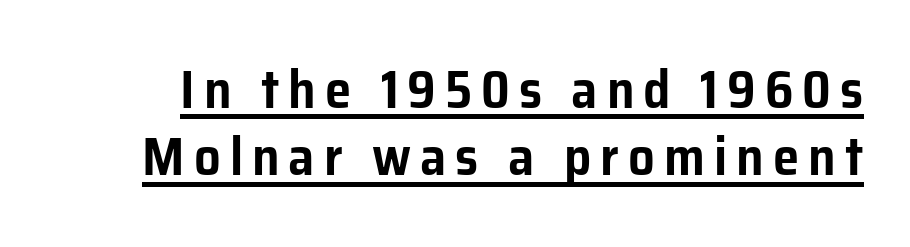
The image shows 53 px sans-serif type, upright; set normal line spacing (1.27x), underlined; low stroke contrast and a medium x-height.
